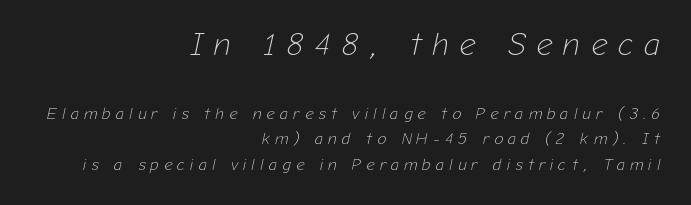
The image shows 32 px light type, italic (leaning right); set right-aligned, normal line spacing (1.58x), unusually wide letter spacing (+0.33 em), not underlined; the first (top) block is 2.0x larger; low stroke contrast and a medium x-height.
